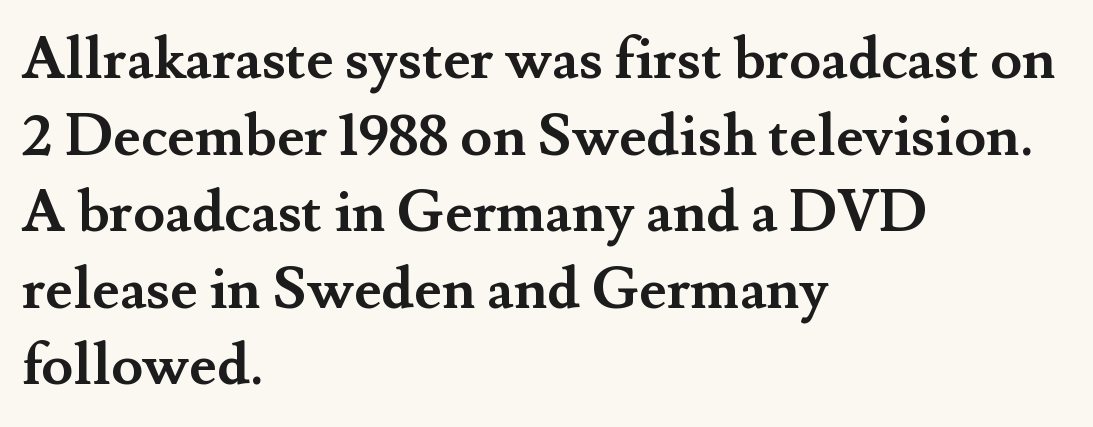
The image shows 58 px semibold serif type, upright; set left-aligned, normal line spacing (1.32x), normal letter spacing, not underlined; medium stroke contrast and a small x-height.
